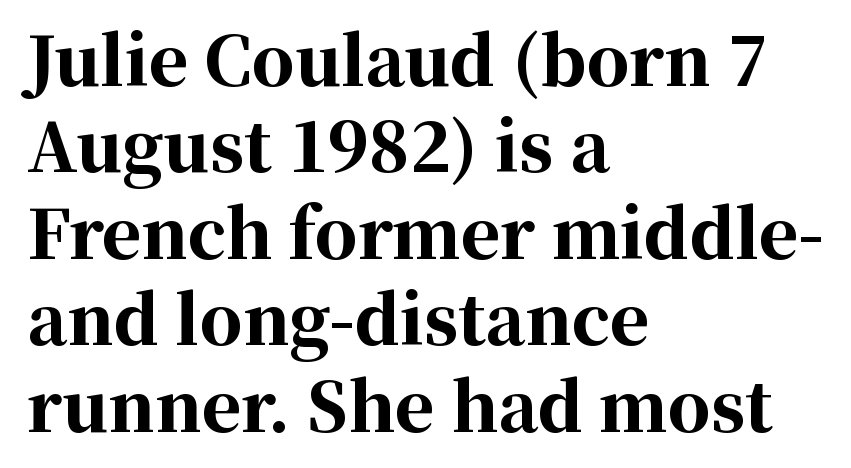
Q: Is the text bold? A: Yes.
Q: Is the text italic (slanted)? A: No, it is upright.
Q: Is the typeface a serif or a sans-serif typeface? A: Serif.
Q: Is the text underlined? A: No.
Q: How is the paragraph aligned? A: Left-aligned.
Q: Is the spacing between letters normal or unusually wide? A: Normal.
Q: Is the spacing between lines tight, normal or loose? A: Normal.
Q: Width (condensed, normal, or wide)? A: Normal.
Q: Stroke contrast? A: High.
Q: x-height? A: Medium.
Q: Monospaced? A: No.
